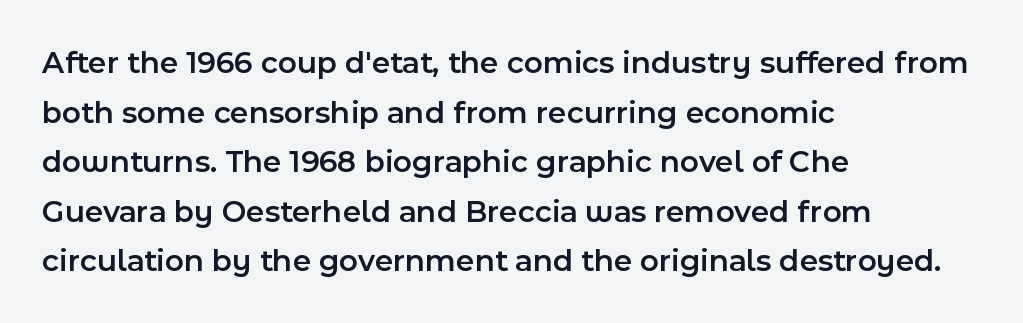
{"serif": "no", "italic": "no", "bold": "semi", "weight": "semibold", "width": "normal", "x_height": "medium", "monospaced": "no", "underline": "no", "align": "left", "line_spacing": "normal", "line_spacing_ratio": 1.55, "letter_spacing": "normal", "letter_spacing_em": 0.0, "glyph_px": 32}
